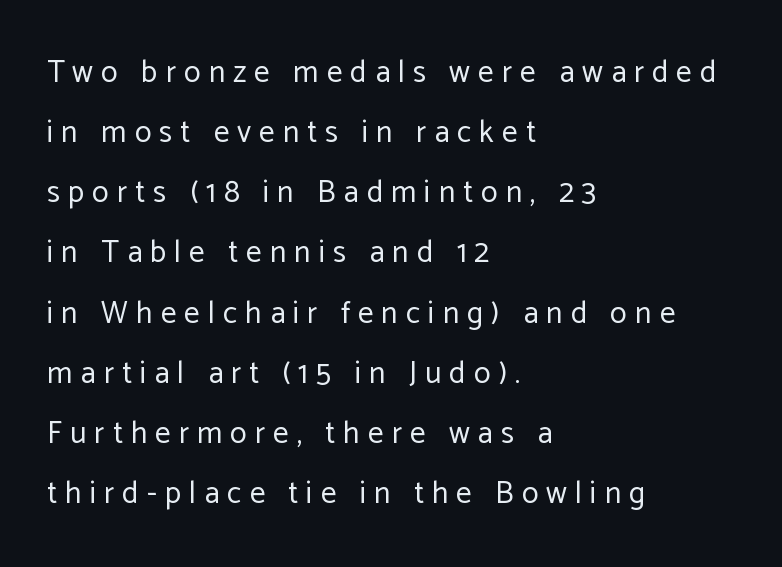
Do the characters align in a grid? No, the font is proportional. Nothing sits at the stroke ends, so this counts as sans-serif. In terms of leading, this rendering errs on the spacious side. Horizontal alignment here is leftward, the default for most running prose.
